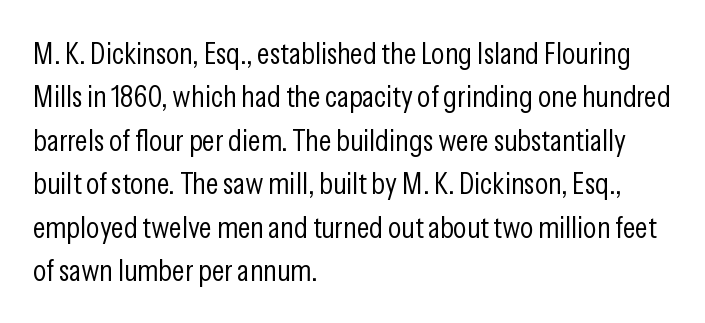
{"serif": "no", "italic": "no", "bold": "no", "weight": "light", "width": "condensed", "stroke_contrast": "low", "x_height": "medium", "monospaced": "no", "underline": "no", "align": "left", "line_spacing": "normal", "line_spacing_ratio": 1.4, "letter_spacing": "normal", "letter_spacing_em": 0.0, "glyph_px": 31}
